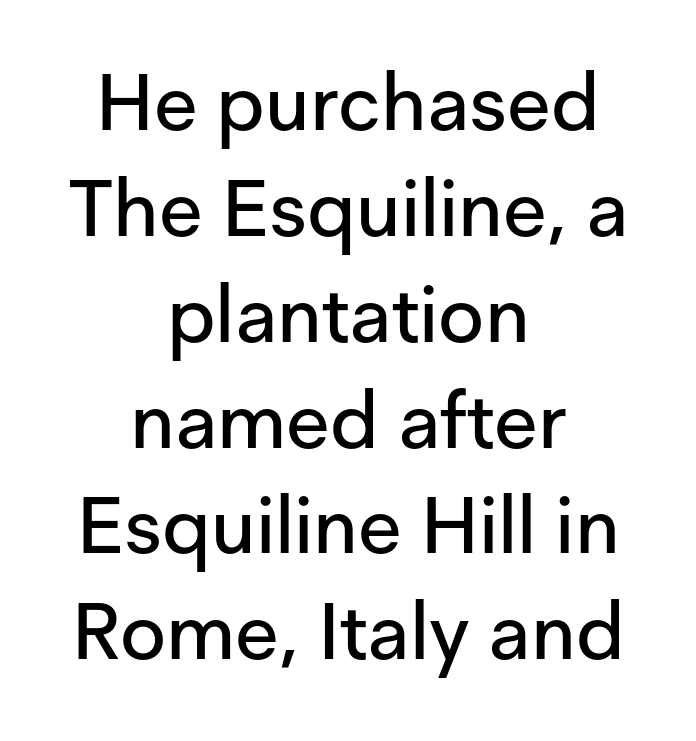
The image shows 79 px sans-serif type, upright; set centered, normal line spacing (1.34x), normal letter spacing, not underlined; low stroke contrast and a medium x-height.
